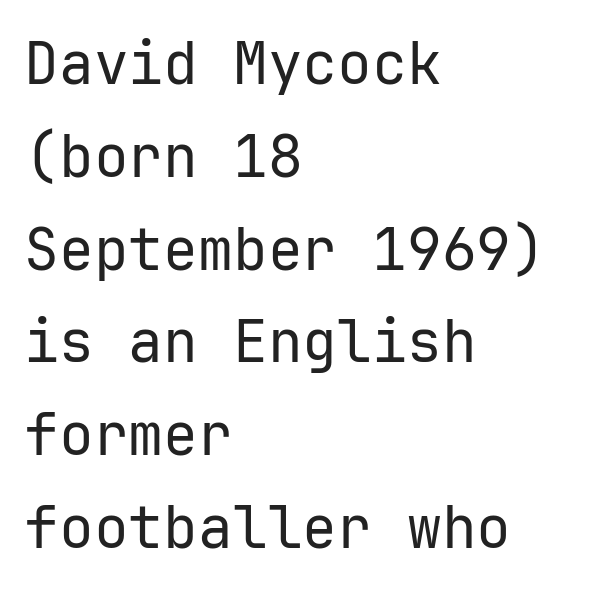
{"serif": "no", "italic": "no", "bold": "no", "weight": "regular", "width": "normal", "stroke_contrast": "low", "x_height": "medium", "underline": "no", "align": "left", "line_spacing": "normal", "line_spacing_ratio": 1.6, "letter_spacing": "normal", "letter_spacing_em": 0.0, "glyph_px": 58}
